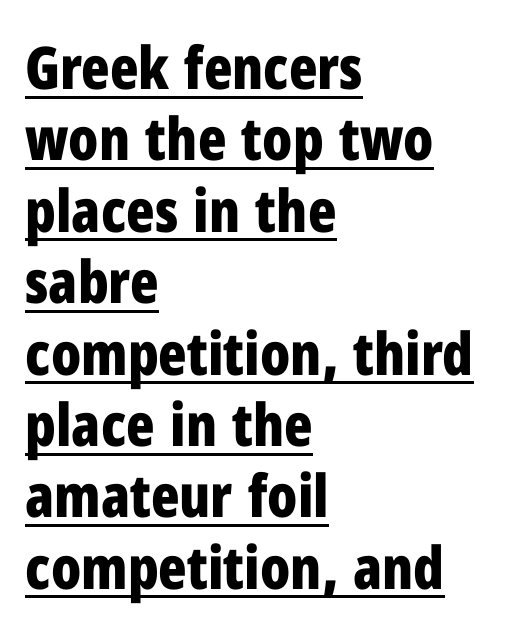
Q: Is the text bold? A: Yes.
Q: Is the text italic (slanted)? A: No, it is upright.
Q: Is the typeface a serif or a sans-serif typeface? A: Sans-serif.
Q: Is the text underlined? A: Yes.
Q: How is the paragraph aligned? A: Left-aligned.
Q: Is the spacing between letters normal or unusually wide? A: Normal.
Q: Width (condensed, normal, or wide)? A: Condensed.
Q: Stroke contrast? A: Low.
Q: x-height? A: Medium.
Q: Monospaced? A: No.
